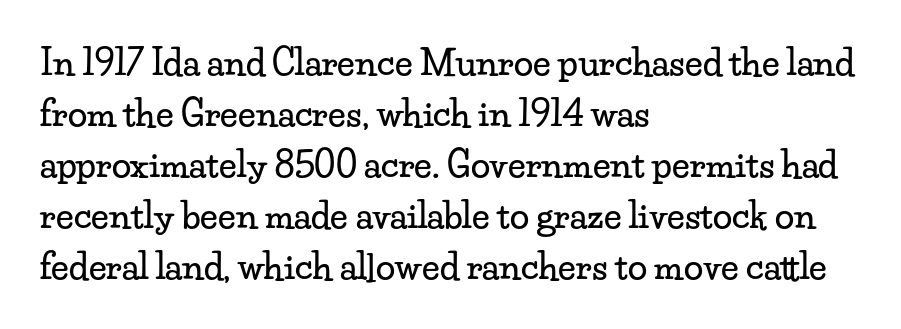
The image shows 35 px wide serif type, upright; set left-aligned, normal line spacing (1.46x), normal letter spacing, not underlined; low stroke contrast and a small x-height.
